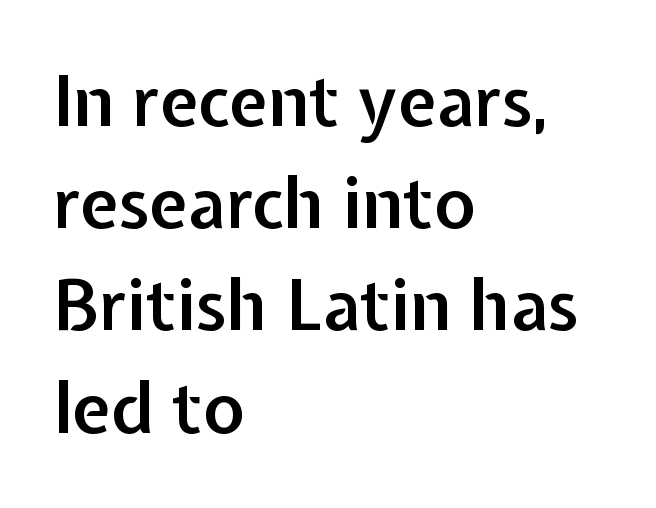
{"serif": "no", "italic": "no", "bold": "semi", "weight": "semibold", "width": "normal", "stroke_contrast": "low", "x_height": "medium", "monospaced": "no", "underline": "no", "align": "left", "line_spacing": "normal", "line_spacing_ratio": 1.46, "letter_spacing": "normal", "letter_spacing_em": 0.0, "glyph_px": 70}
